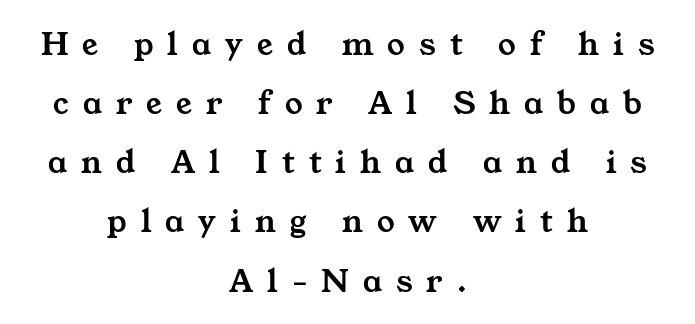
This block has exactly the height ordinary leading produces. The passage shown is typed in a proportional face where columns would drift. The rendering positions every line midway between the sides. To sum up the face: it has serifs. Rule under the text: the space is simply empty. You could only call the tracking loose — the letters float apart.
